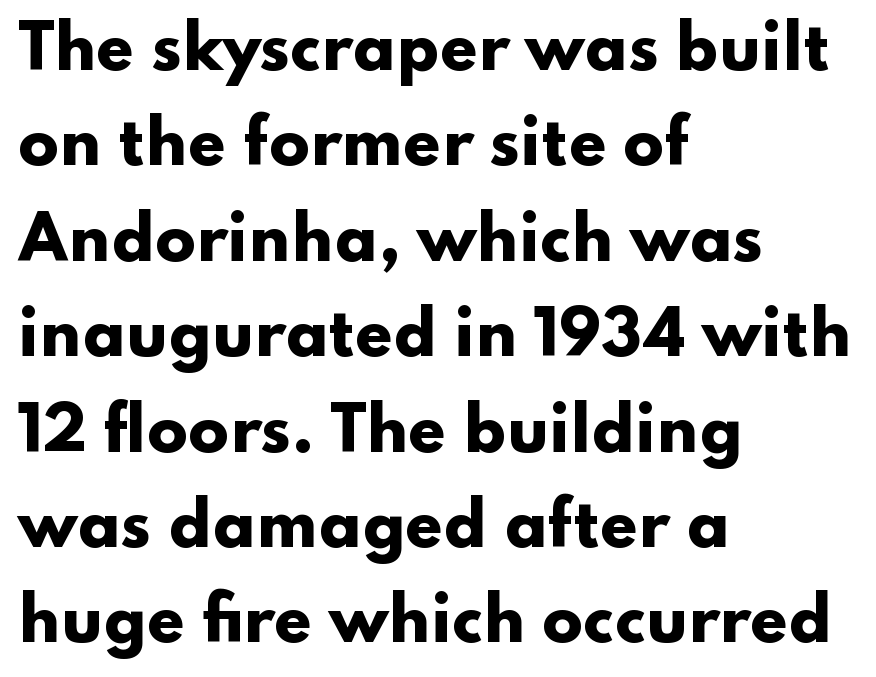
The image shows 60 px heavy, wide sans-serif type, upright; set left-aligned, normal line spacing (1.59x), normal letter spacing, not underlined; low stroke contrast and a small x-height.
